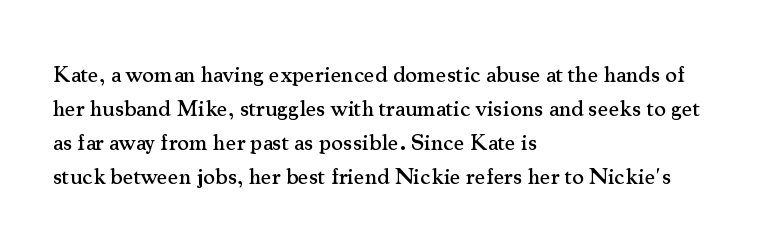
Q: Is the text italic (slanted)? A: No, it is upright.
Q: Is the text underlined? A: No.
Q: How is the paragraph aligned? A: Left-aligned.
Q: Is the spacing between letters normal or unusually wide? A: Normal.
Q: Is the spacing between lines tight, normal or loose? A: Normal.
